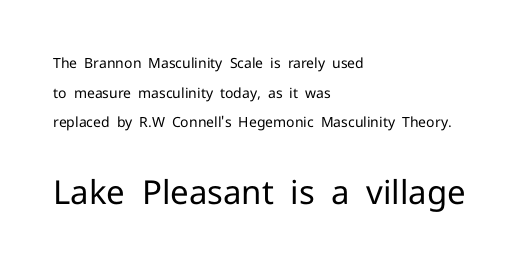
{"serif": "no", "italic": "no", "bold": "no", "weight": "regular", "width": "normal", "stroke_contrast": "low", "x_height": "medium", "monospaced": "no", "underline": "no", "align": "left", "line_spacing": "loose", "line_spacing_ratio": 2.11, "letter_spacing": "normal", "letter_spacing_em": 0.0, "larger_block": "second", "size_ratio": 2.36, "glyph_px": 33}
